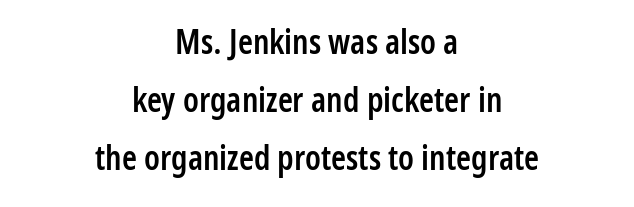
{"serif": "no", "italic": "no", "bold": "semi", "weight": "semibold", "width": "condensed", "stroke_contrast": "low", "x_height": "medium", "monospaced": "no", "underline": "no", "align": "center", "line_spacing": "normal", "line_spacing_ratio": 1.7, "letter_spacing": "normal", "letter_spacing_em": 0.0, "glyph_px": 34}
